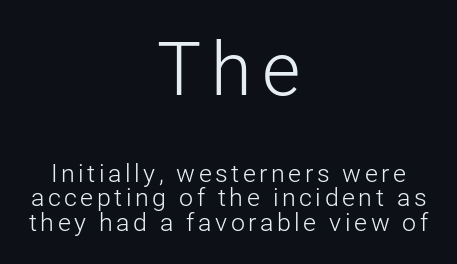
Q: Is the text bold? A: No.
Q: Is the text italic (slanted)? A: No, it is upright.
Q: Is the typeface a serif or a sans-serif typeface? A: Sans-serif.
Q: Is the text underlined? A: No.
Q: How is the paragraph aligned? A: Centered.
Q: Is the spacing between lines tight, normal or loose? A: Tight.
Q: Which block of text is set in a larger size, the first (top) or the second (bottom)? A: The first (top) one.
Q: Width (condensed, normal, or wide)? A: Normal.
Q: Stroke contrast? A: Low.
Q: x-height? A: Medium.
Q: Monospaced? A: No.
